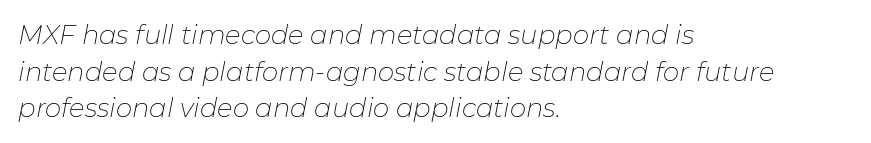
The gaps between neighbouring characters are ordinary and unremarkable. The block of text has a typical density, with ordinary space between rows. This rendering uses left alignment, leaving the right contour irregular. These glyphs show unthickened strokes, regular width or finer. Quick note: italic.
